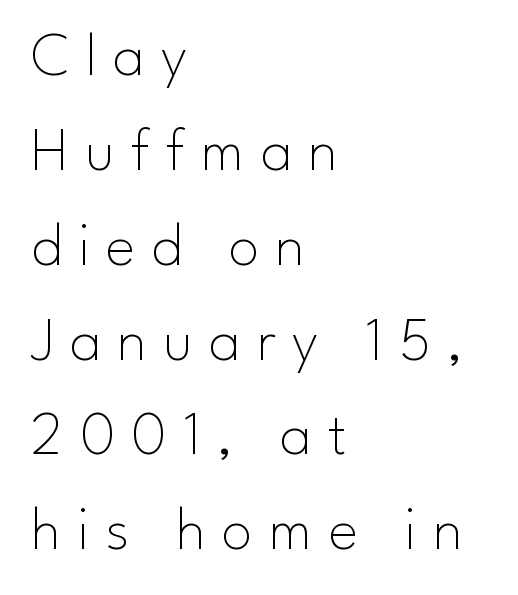
The image shows 62 px thin sans-serif type, upright; set left-aligned, normal line spacing (1.53x), unusually wide letter spacing (+0.26 em), not underlined; low stroke contrast and a small x-height.
